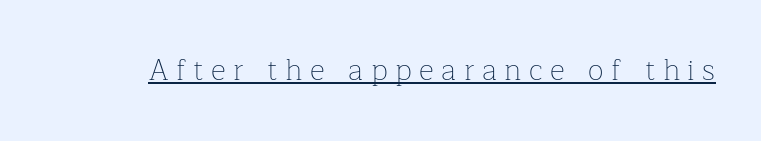
Q: Is the text bold? A: No.
Q: Is the text italic (slanted)? A: No, it is upright.
Q: Is the typeface a serif or a sans-serif typeface? A: Serif.
Q: Is the text underlined? A: Yes.
Q: Is the spacing between letters normal or unusually wide? A: Unusually wide.
Q: Width (condensed, normal, or wide)? A: Normal.
Q: Stroke contrast? A: Low.
Q: x-height? A: Medium.
Q: Monospaced? A: No.
